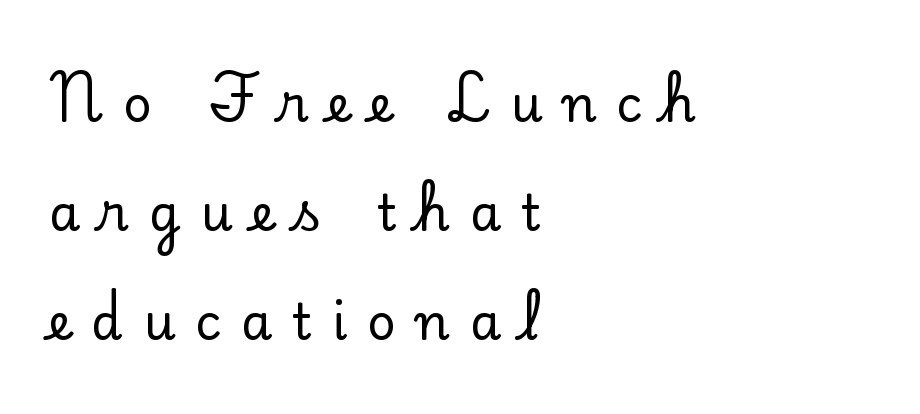
The rendering inserts visible extra space after every character. Reading down the column, the eye jumps a long way to each next line. Are there feet on the stems? There are — it's a serif. Rendered with straight, roman letterforms. Think of a printed novel: that variable character pitch is what you see here. Notice how the passage keeps a crisp vertical edge on the left only.
